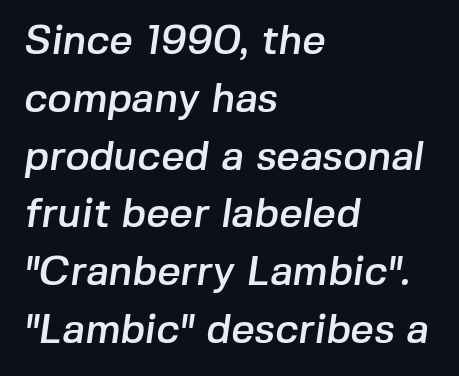
Unlike a traditional serif, this face leaves its strokes unadorned. Caption: standard tracking, unaltered. Baseline-to-baseline distance is the conventional proportion of letter height. Has an underline been added? It has not. The passage shown is typed in a proportional face where columns would drift.
